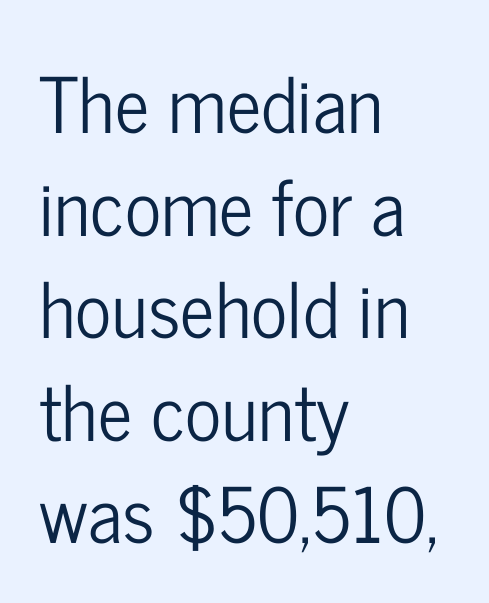
{"serif": "no", "italic": "no", "width": "condensed", "stroke_contrast": "low", "x_height": "medium", "monospaced": "no", "underline": "no", "align": "left", "line_spacing": "normal", "line_spacing_ratio": 1.35, "letter_spacing": "normal", "letter_spacing_em": 0.0, "glyph_px": 76}
